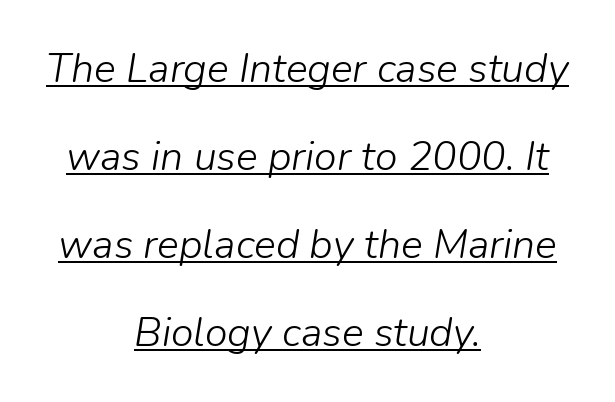
The text carries the slant typical of an italic or oblique font. You could call the tracking neutral — neither tight nor loose. A typesetter would call this proportional, since set widths differ per character. Both edges are ragged and mirror each other, which tells us the setting is centered.
